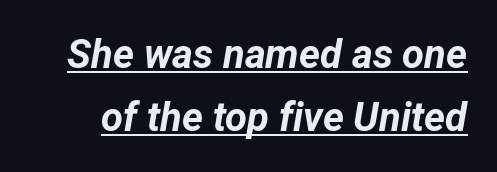
Q: Is the text bold? A: Yes.
Q: Is the text italic (slanted)? A: Yes, it leans right by about 12 degrees.
Q: Is the text underlined? A: Yes.
Q: Is the spacing between letters normal or unusually wide? A: Normal.
Q: Is the spacing between lines tight, normal or loose? A: Normal.
Q: Width (condensed, normal, or wide)? A: Normal.
Q: Stroke contrast? A: Low.
Q: x-height? A: Medium.
Q: Monospaced? A: No.
